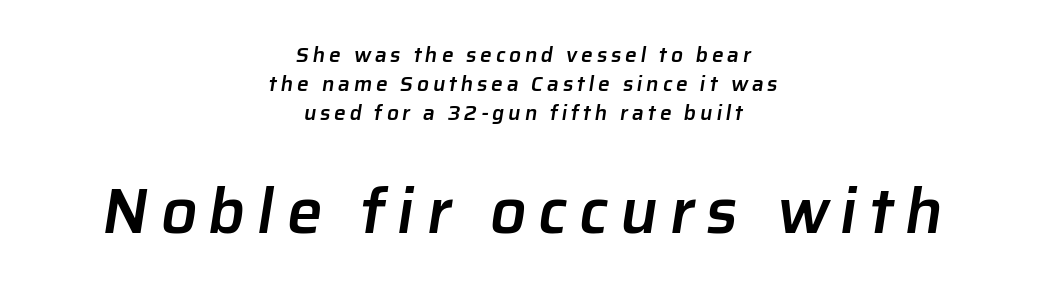
Q: Is the text bold? A: Semi-bold.
Q: Is the typeface a serif or a sans-serif typeface? A: Sans-serif.
Q: Is the text underlined? A: No.
Q: How is the paragraph aligned? A: Centered.
Q: Is the spacing between lines tight, normal or loose? A: Normal.
Q: Which block of text is set in a larger size, the first (top) or the second (bottom)? A: The second (bottom) one.
Q: Width (condensed, normal, or wide)? A: Normal.
Q: Stroke contrast? A: Low.
Q: x-height? A: Medium.
Q: Monospaced? A: No.
